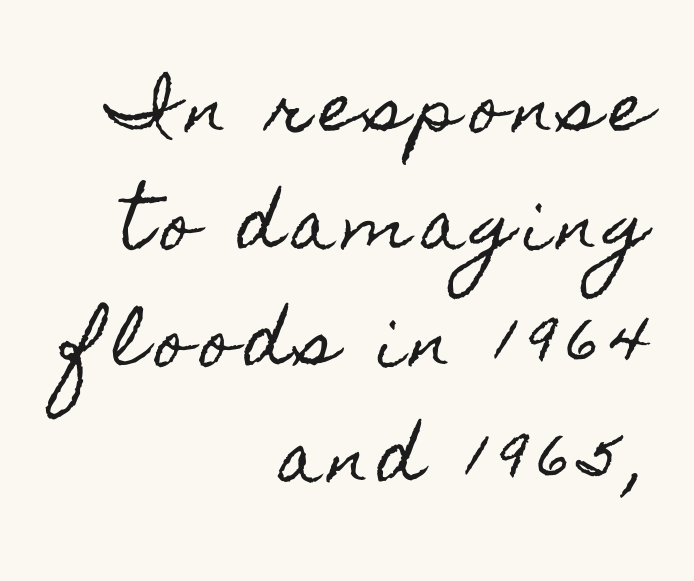
{"width": "condensed", "x_height": "small", "monospaced": "no", "underline": "no", "align": "right", "line_spacing_ratio": 1.77, "glyph_px": 66}
